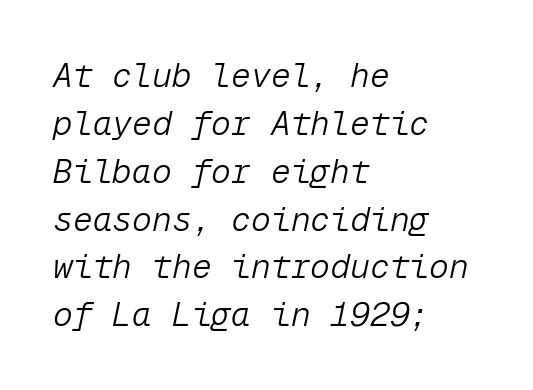
The image shows 33 px light type, italic (leaning right), monospaced; set left-aligned, normal line spacing (1.45x), normal letter spacing, not underlined; low stroke contrast and a medium x-height.
